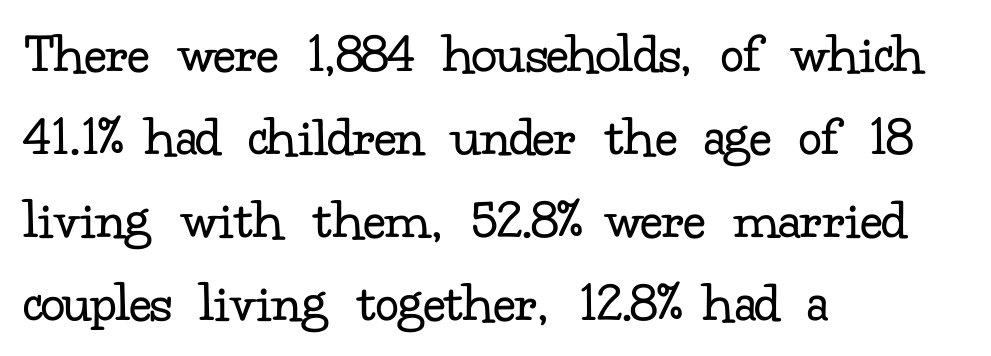
The image shows 58 px regular-weight serif type, upright; set left-aligned, normal line spacing (1.43x), normal letter spacing, not underlined; low stroke contrast and a small x-height.
